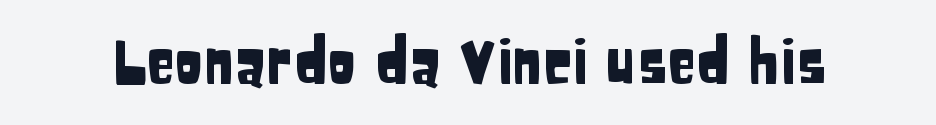
The image shows 60 px condensed sans-serif type, upright; set normal letter spacing, not underlined; low stroke contrast and a large x-height.
